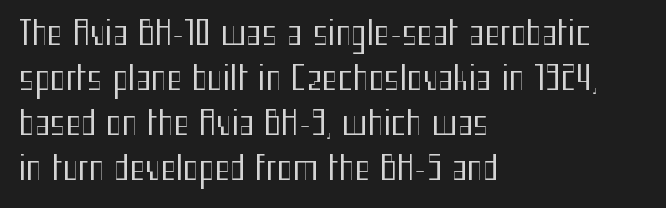
Q: Is the text bold? A: No.
Q: Is the text italic (slanted)? A: No, it is upright.
Q: Is the typeface a serif or a sans-serif typeface? A: Sans-serif.
Q: Is the text underlined? A: No.
Q: How is the paragraph aligned? A: Left-aligned.
Q: Is the spacing between letters normal or unusually wide? A: Normal.
Q: Is the spacing between lines tight, normal or loose? A: Normal.
Q: Width (condensed, normal, or wide)? A: Condensed.
Q: Stroke contrast? A: Medium.
Q: x-height? A: Medium.
Q: Monospaced? A: No.
